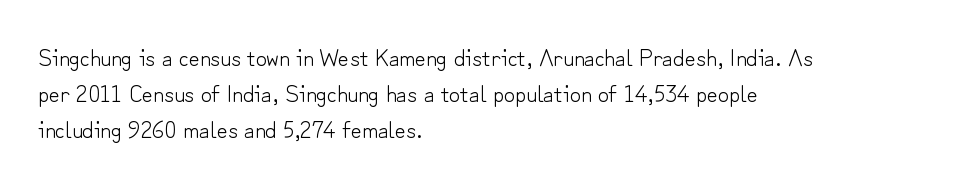
Q: Is the text bold? A: No.
Q: Is the text italic (slanted)? A: No, it is upright.
Q: Is the text underlined? A: No.
Q: How is the paragraph aligned? A: Left-aligned.
Q: Is the spacing between letters normal or unusually wide? A: Normal.
Q: Is the spacing between lines tight, normal or loose? A: Normal.
